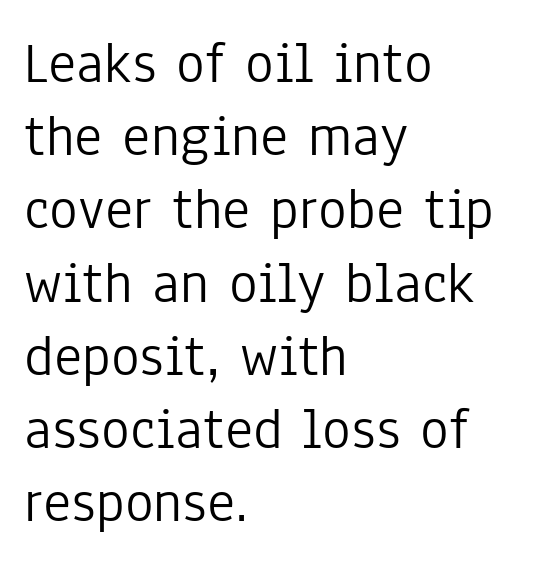
Q: Is the text bold? A: No.
Q: Is the text italic (slanted)? A: No, it is upright.
Q: Is the typeface a serif or a sans-serif typeface? A: Sans-serif.
Q: Is the text underlined? A: No.
Q: How is the paragraph aligned? A: Left-aligned.
Q: Is the spacing between letters normal or unusually wide? A: Normal.
Q: Width (condensed, normal, or wide)? A: Condensed.
Q: Stroke contrast? A: Low.
Q: x-height? A: Medium.
Q: Monospaced? A: No.
